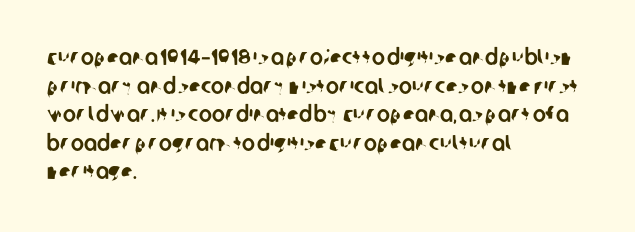
Q: Is the text underlined? A: No.
Q: How is the paragraph aligned? A: Left-aligned.
Q: Is the spacing between letters normal or unusually wide? A: Normal.
Q: Is the spacing between lines tight, normal or loose? A: Normal.
